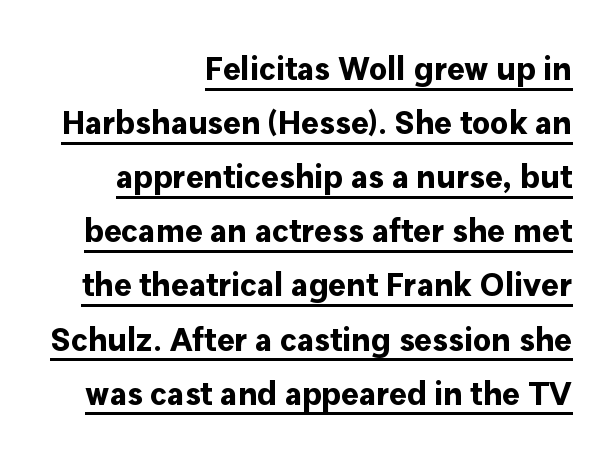
The image shows 33 px bold sans-serif type, upright; set right-aligned, normal line spacing (1.64x), normal letter spacing, underlined; low stroke contrast and a medium x-height.
